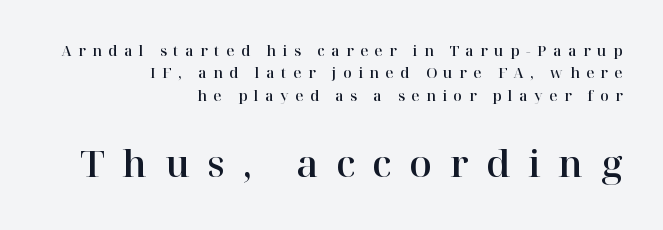
{"serif": "yes", "italic": "no", "width": "normal", "stroke_contrast": "high", "x_height": "medium", "monospaced": "no", "underline": "no", "align": "right", "line_spacing": "normal", "line_spacing_ratio": 1.59, "letter_spacing": "wide", "letter_spacing_em": 0.47, "larger_block": "second", "size_ratio": 2.64, "glyph_px": 37}
